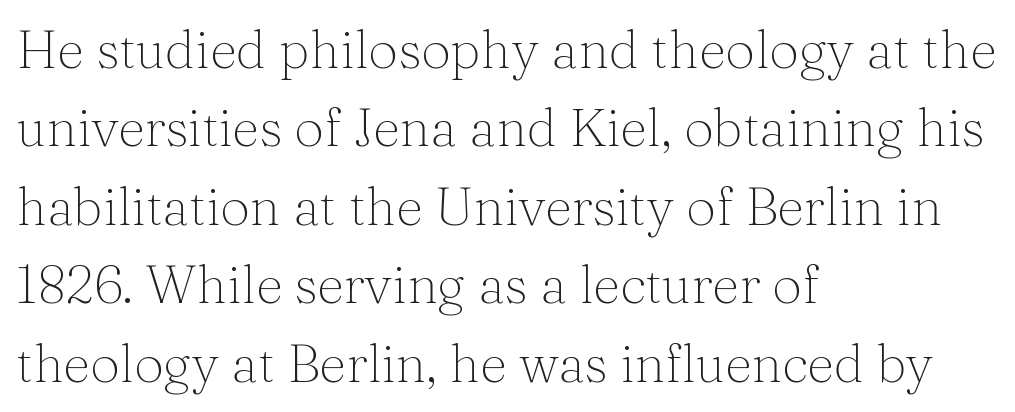
{"serif": "yes", "italic": "no", "bold": "no", "weight": "thin", "width": "normal", "stroke_contrast": "medium", "x_height": "medium", "monospaced": "no", "underline": "no", "align": "left", "line_spacing": "normal", "line_spacing_ratio": 1.48, "letter_spacing": "normal", "letter_spacing_em": 0.0, "glyph_px": 53}
